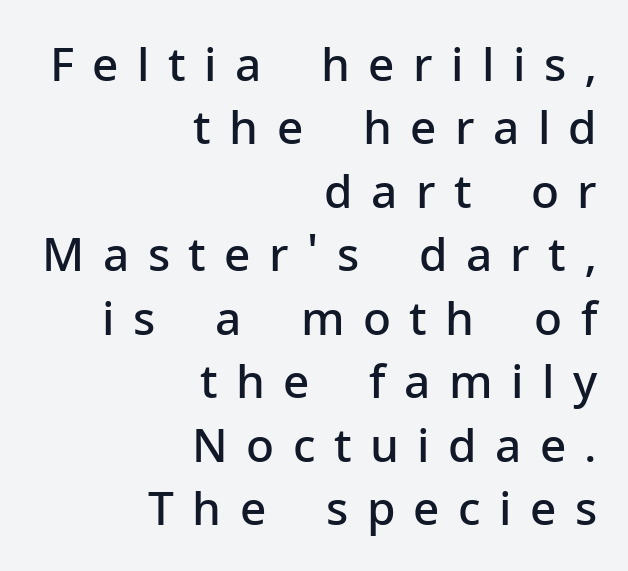
{"serif": "no", "italic": "no", "bold": "semi", "weight": "semibold", "width": "normal", "stroke_contrast": "low", "x_height": "medium", "monospaced": "no", "underline": "no", "align": "right", "line_spacing": "normal", "line_spacing_ratio": 1.38, "letter_spacing": "wide", "letter_spacing_em": 0.4, "glyph_px": 46}
